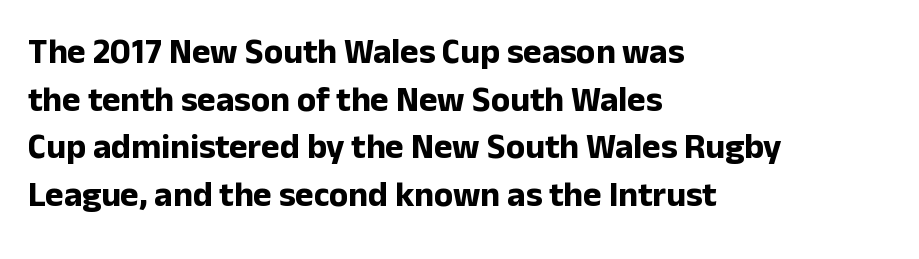
Q: Is the text bold? A: Yes.
Q: Is the text italic (slanted)? A: No, it is upright.
Q: Is the typeface a serif or a sans-serif typeface? A: Sans-serif.
Q: Is the text underlined? A: No.
Q: How is the paragraph aligned? A: Left-aligned.
Q: Is the spacing between letters normal or unusually wide? A: Normal.
Q: Is the spacing between lines tight, normal or loose? A: Normal.
Q: Width (condensed, normal, or wide)? A: Normal.
Q: Stroke contrast? A: Low.
Q: x-height? A: Medium.
Q: Monospaced? A: No.
